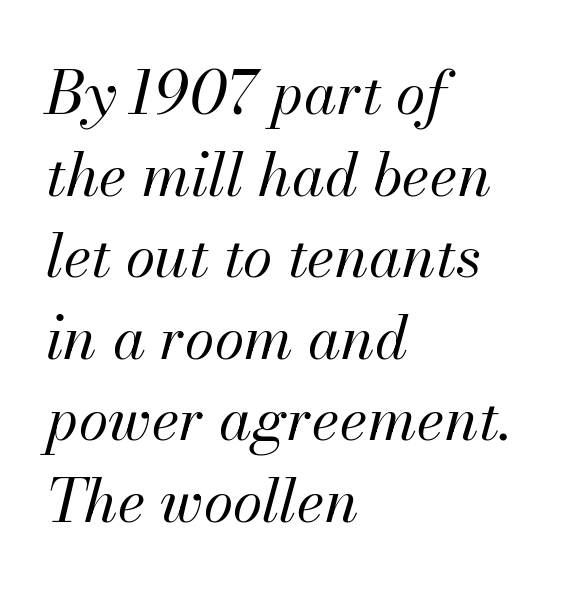
A typesetter would call this proportional, since set widths differ per character. Bare-footed words on every line. It's the slanting kind of type. Is there much room between lines? A standard amount, neither cramped nor airy.
